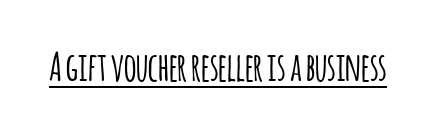
Nothing unusual about the tracking: characters are spaced as the font intends. This sample uses an upright cut, with every glyph sitting square on the baseline. The lettering is marked with a stroke running underneath it. This sample uses a sans-serif face.
